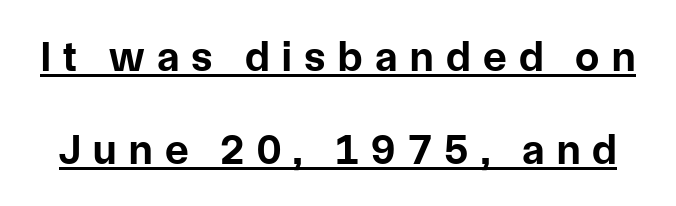
{"serif": "no", "italic": "no", "bold": "yes", "weight": "bold", "width": "normal", "stroke_contrast": "low", "x_height": "medium", "monospaced": "no", "underline": "yes", "line_spacing": "loose", "line_spacing_ratio": 2.16, "letter_spacing": "wide", "letter_spacing_em": 0.29, "glyph_px": 43}
